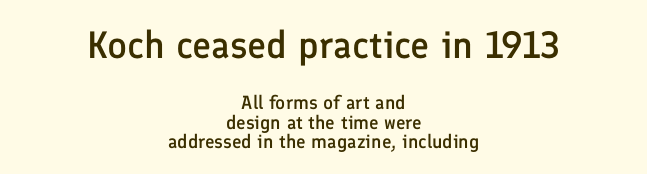
{"serif": "no", "italic": "no", "bold": "semi", "weight": "semibold", "width": "normal", "stroke_contrast": "low", "x_height": "medium", "monospaced": "no", "underline": "no", "align": "center", "line_spacing": "tight", "line_spacing_ratio": 1.02, "letter_spacing": "normal", "letter_spacing_em": 0.0, "larger_block": "first", "size_ratio": 2.0, "glyph_px": 38}
